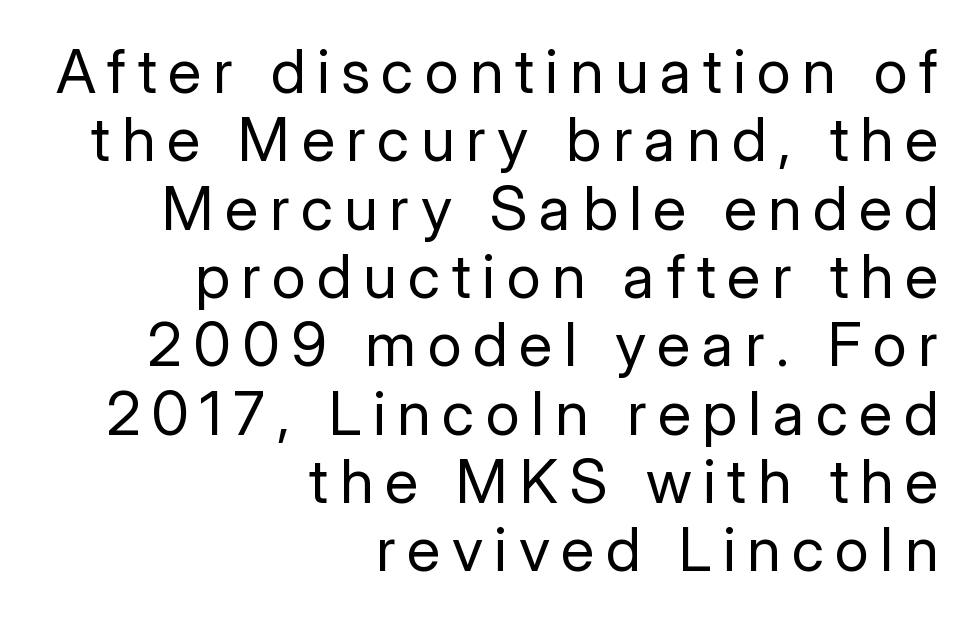
Q: Is the text bold? A: No.
Q: Is the text italic (slanted)? A: No, it is upright.
Q: Is the typeface a serif or a sans-serif typeface? A: Sans-serif.
Q: Is the text underlined? A: No.
Q: How is the paragraph aligned? A: Right-aligned.
Q: Is the spacing between lines tight, normal or loose? A: Tight.
Q: Width (condensed, normal, or wide)? A: Normal.
Q: Stroke contrast? A: Low.
Q: x-height? A: Medium.
Q: Monospaced? A: No.
